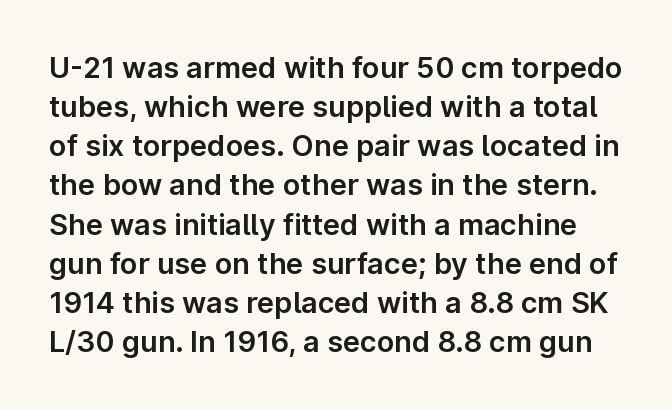
{"serif": "no", "italic": "no", "width": "normal", "stroke_contrast": "low", "x_height": "medium", "monospaced": "no", "underline": "no", "line_spacing": "normal", "line_spacing_ratio": 1.35, "letter_spacing": "normal", "letter_spacing_em": 0.0, "glyph_px": 29}
